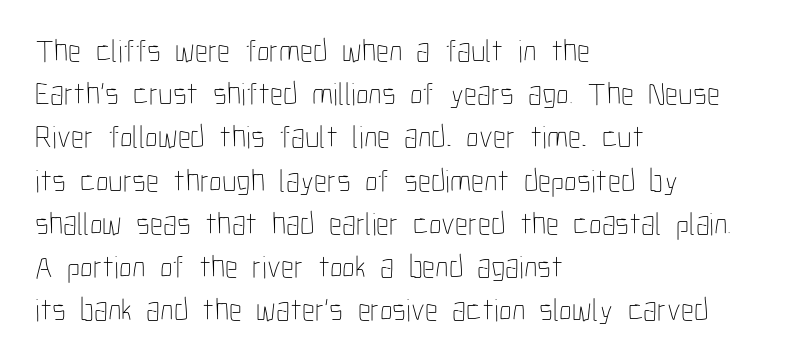
Q: Is the text bold? A: No.
Q: Is the text italic (slanted)? A: No, it is upright.
Q: Is the text underlined? A: No.
Q: How is the paragraph aligned? A: Left-aligned.
Q: Is the spacing between letters normal or unusually wide? A: Normal.
Q: Is the spacing between lines tight, normal or loose? A: Normal.
Q: Width (condensed, normal, or wide)? A: Condensed.
Q: Stroke contrast? A: Low.
Q: x-height? A: Medium.
Q: Monospaced? A: No.
